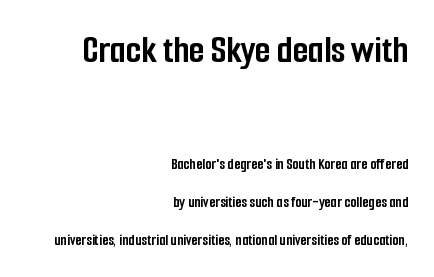
Q: Is the text bold? A: Yes.
Q: Is the text italic (slanted)? A: No, it is upright.
Q: Is the typeface a serif or a sans-serif typeface? A: Sans-serif.
Q: Is the text underlined? A: No.
Q: How is the paragraph aligned? A: Right-aligned.
Q: Is the spacing between letters normal or unusually wide? A: Normal.
Q: Is the spacing between lines tight, normal or loose? A: Loose.
Q: Which block of text is set in a larger size, the first (top) or the second (bottom)? A: The first (top) one.
Q: Width (condensed, normal, or wide)? A: Condensed.
Q: Stroke contrast? A: Low.
Q: x-height? A: Medium.
Q: Monospaced? A: No.
